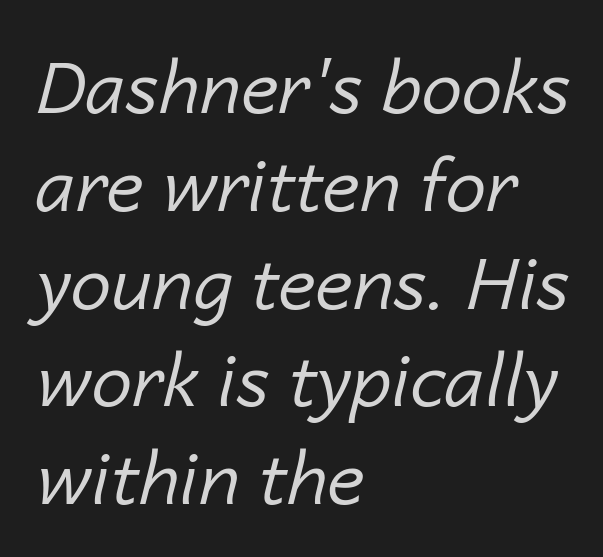
Q: Is the text bold? A: No.
Q: Is the text italic (slanted)? A: Yes, it leans right by about 14 degrees.
Q: Is the text underlined? A: No.
Q: How is the paragraph aligned? A: Left-aligned.
Q: Is the spacing between letters normal or unusually wide? A: Normal.
Q: Is the spacing between lines tight, normal or loose? A: Normal.
Q: Width (condensed, normal, or wide)? A: Normal.
Q: Stroke contrast? A: Low.
Q: x-height? A: Medium.
Q: Monospaced? A: No.
